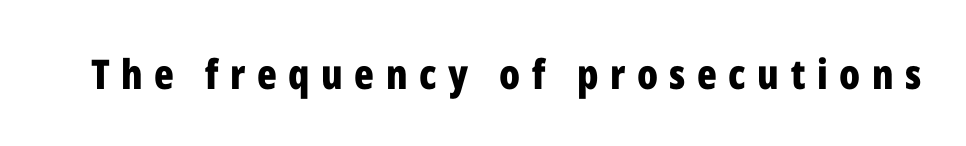
Q: Is the text bold? A: Yes.
Q: Is the text italic (slanted)? A: No, it is upright.
Q: Is the typeface a serif or a sans-serif typeface? A: Sans-serif.
Q: Is the text underlined? A: No.
Q: Is the spacing between letters normal or unusually wide? A: Unusually wide.
Q: Width (condensed, normal, or wide)? A: Condensed.
Q: Stroke contrast? A: Low.
Q: x-height? A: Medium.
Q: Monospaced? A: No.
